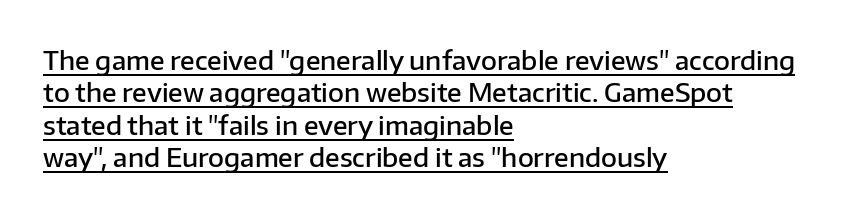
{"italic": "no", "bold": "semi", "underline": "yes", "align": "left", "line_spacing": "normal", "line_spacing_ratio": 1.25, "letter_spacing": "normal", "letter_spacing_em": 0.0, "glyph_px": 26}
